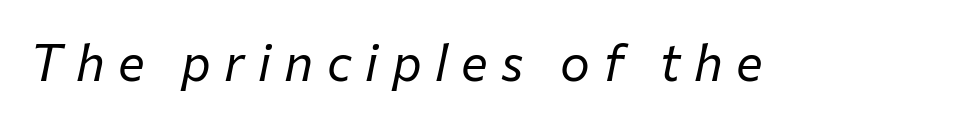
Words appear elongated and porous because spacing is wide. No heavy texture on the line: the type isn't bold. Spacing verdict: proportional, widths tailored to each character. This is oblique type, the kind used for emphasis or titles. The words here are not underlined.
